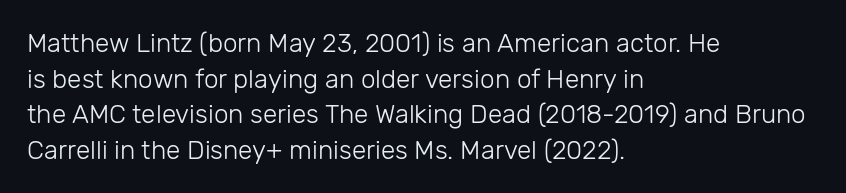
The image shows 26 px text type, upright; set left-aligned, normal line spacing (1.37x), normal letter spacing, not underlined.
